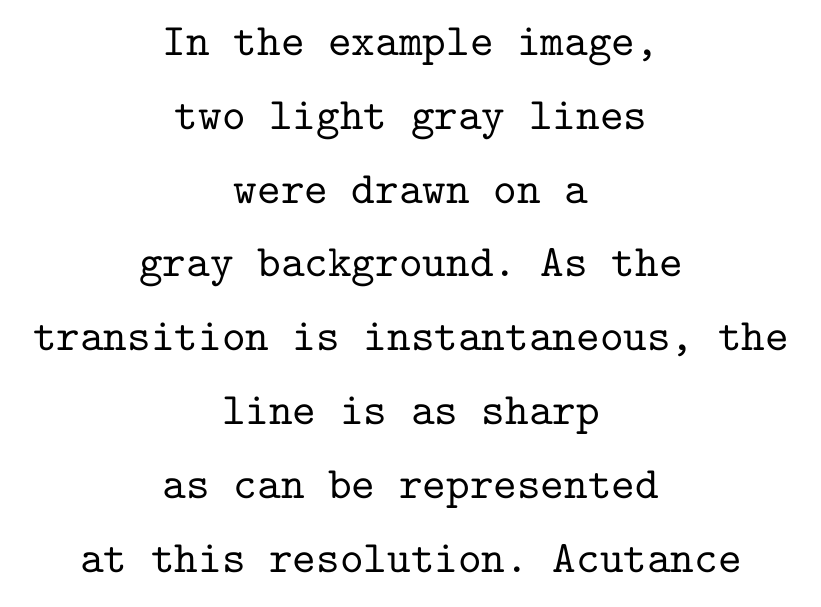
{"serif": "yes", "italic": "no", "width": "normal", "stroke_contrast": "low", "x_height": "medium", "monospaced": "yes", "underline": "no", "align": "center", "line_spacing": "normal", "line_spacing_ratio": 1.64, "letter_spacing": "normal", "letter_spacing_em": 0.0, "glyph_px": 45}
